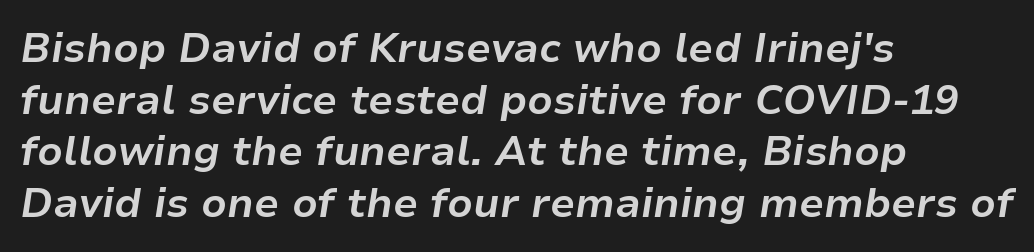
The image shows 41 px bold type, italic (leaning right); set left-aligned, normal line spacing (1.26x), normal letter spacing, not underlined; low stroke contrast and a medium x-height.
